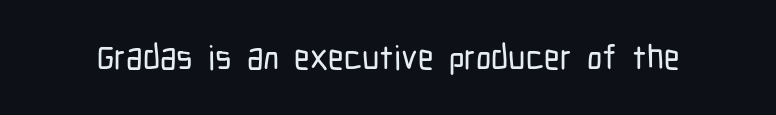
The image shows 34 px condensed sans-serif type, upright; set normal letter spacing, not underlined; low stroke contrast and a medium x-height.
